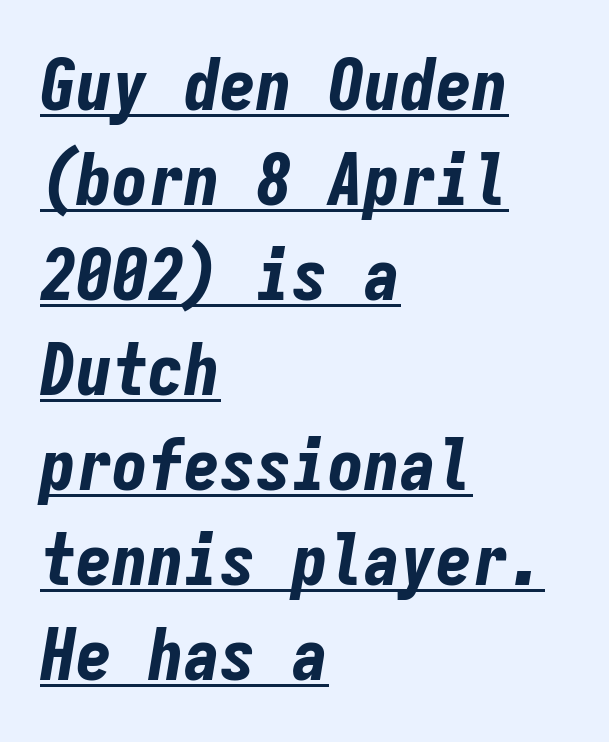
{"italic": "yes", "lean": "right", "slant_degrees": 9, "bold": "yes", "weight": "bold", "width": "condensed", "stroke_contrast": "low", "x_height": "medium", "monospaced": "yes", "underline": "yes", "align": "left", "line_spacing": "normal", "line_spacing_ratio": 1.32, "letter_spacing": "normal", "letter_spacing_em": 0.0, "glyph_px": 72}
